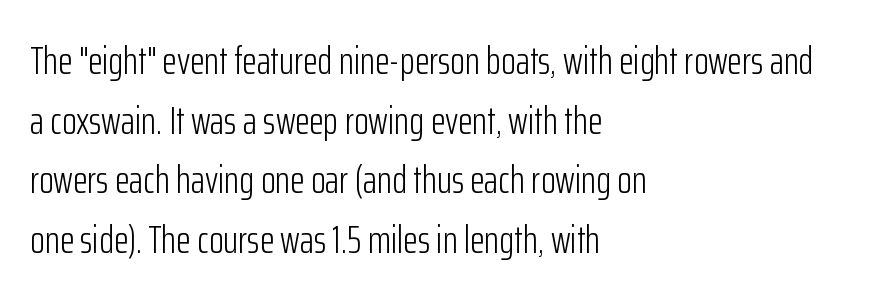
{"serif": "no", "italic": "no", "bold": "no", "weight": "light", "width": "condensed", "stroke_contrast": "low", "x_height": "medium", "monospaced": "no", "underline": "no", "align": "left", "line_spacing": "normal", "line_spacing_ratio": 1.57, "letter_spacing": "normal", "letter_spacing_em": 0.0, "glyph_px": 38}
